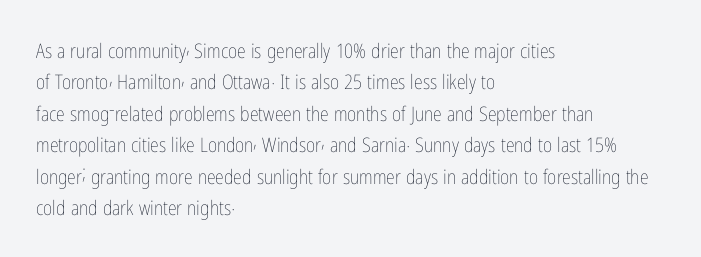
Q: Is the text bold? A: No.
Q: Is the text italic (slanted)? A: No, it is upright.
Q: Is the text underlined? A: No.
Q: How is the paragraph aligned? A: Left-aligned.
Q: Is the spacing between letters normal or unusually wide? A: Normal.
Q: Is the spacing between lines tight, normal or loose? A: Normal.
